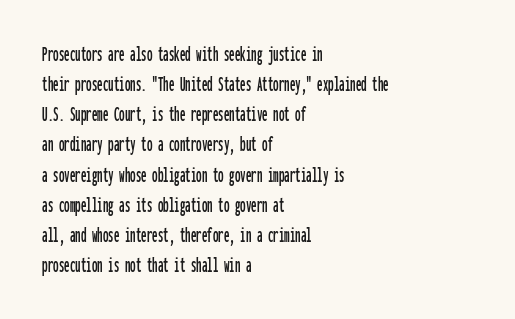
The lettering stays uniformly vertical, giving the passage a roman look. The text block is weighted toward the left margin, trailing off unevenly rightward. A typesetter would call this zero additional tracking. Evenly set lines give the paragraph a standard silhouette.
